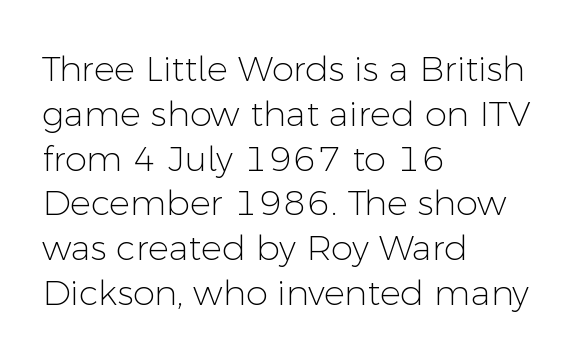
The image shows 35 px light sans-serif type, upright; set left-aligned, normal line spacing (1.28x), normal letter spacing, not underlined; low stroke contrast and a medium x-height.
